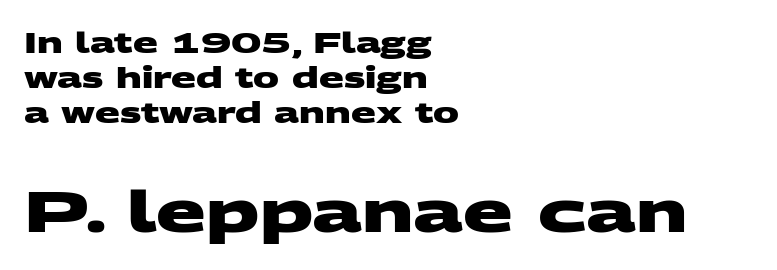
{"serif": "no", "bold": "yes", "weight": "heavy", "width": "wide", "stroke_contrast": "medium", "x_height": "large", "monospaced": "no", "underline": "no", "align": "left", "line_spacing_ratio": 1.2, "letter_spacing": "normal", "letter_spacing_em": 0.0, "larger_block": "second", "size_ratio": 2.0, "glyph_px": 58}
